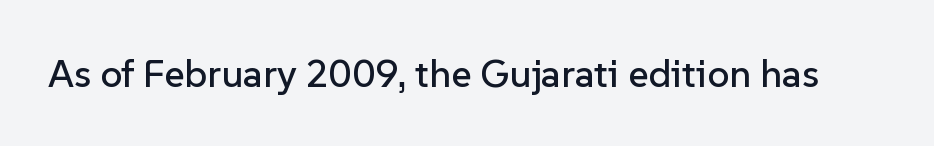
The image shows 39 px sans-serif type, upright; set normal letter spacing, not underlined; low stroke contrast and a medium x-height.
